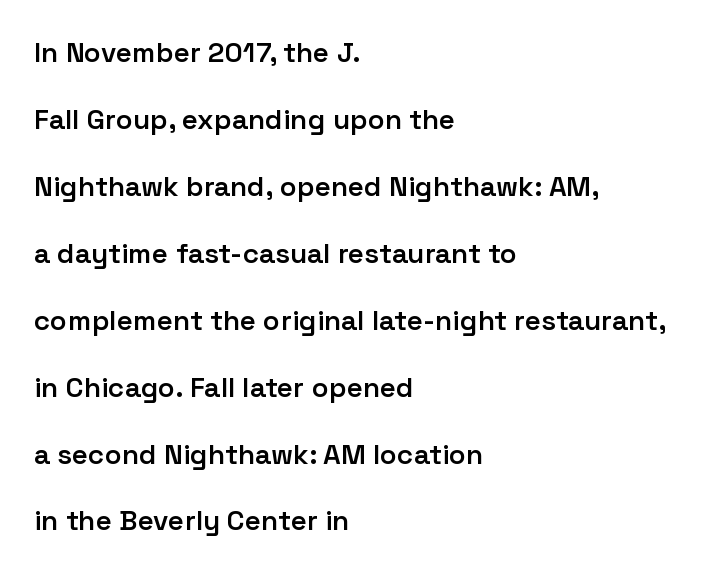
The rendering uses natural spacing where letterforms have individual widths. The passage shown is not underscored anywhere. Is the block centered? No — it sits flush against the left margin. Students, this is semibold: more ink than regular, less than bold.
